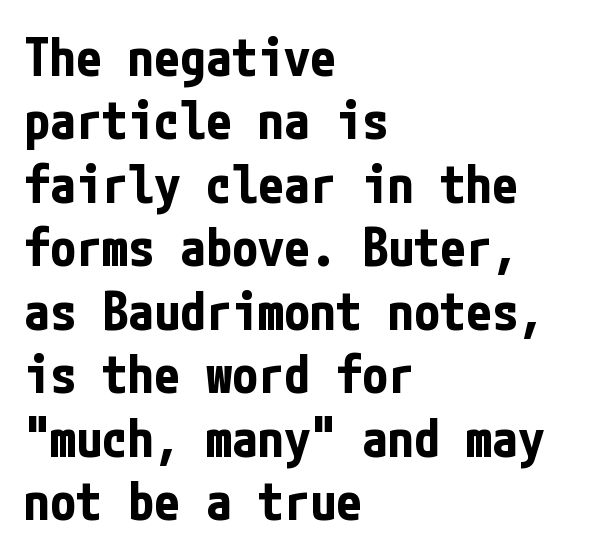
The image shows 52 px bold, condensed sans-serif type, upright; set left-aligned, line spacing 1.22x, normal letter spacing, not underlined; low stroke contrast and a medium x-height.
